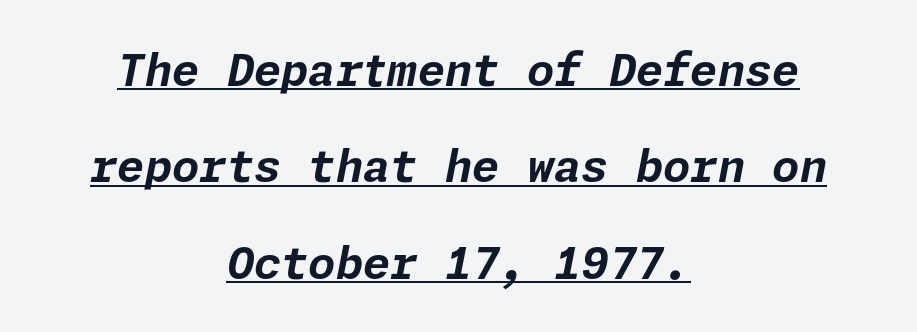
Compared with ordinary roman type, these characters are visibly tilted. Stroke thickness is high; the sample reads as a true bold. The rag falls on both sides of this text block equally. The block of text is sparse from top to bottom, with ample space between rows. The rendering uses the underline text-decoration. The type is set solid horizontally, with unmodified tracking.
